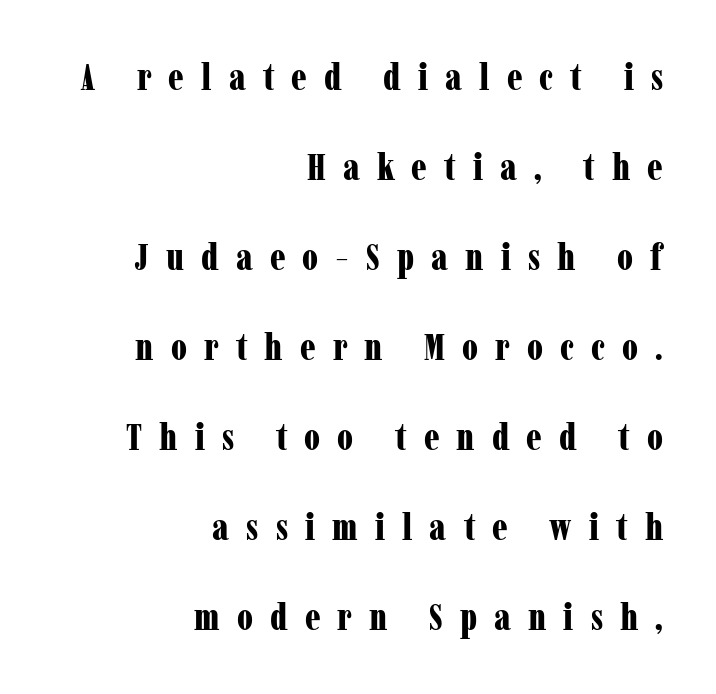
The image shows 38 px bold, condensed serif type, upright; set right-aligned, loose line spacing (2.37x), unusually wide letter spacing (+0.45 em), not underlined; low stroke contrast and a medium x-height.
